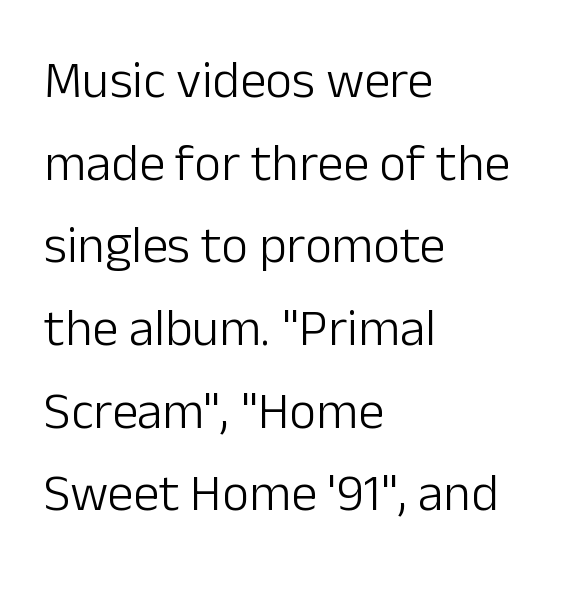
Q: Is the text bold? A: No.
Q: Is the text italic (slanted)? A: No, it is upright.
Q: Is the typeface a serif or a sans-serif typeface? A: Sans-serif.
Q: Is the text underlined? A: No.
Q: How is the paragraph aligned? A: Left-aligned.
Q: Is the spacing between letters normal or unusually wide? A: Normal.
Q: Is the spacing between lines tight, normal or loose? A: Normal.
Q: Width (condensed, normal, or wide)? A: Normal.
Q: Stroke contrast? A: Low.
Q: x-height? A: Medium.
Q: Monospaced? A: No.
